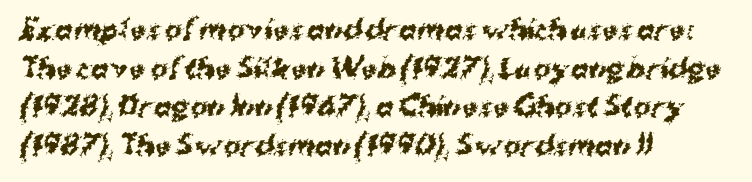
The string is rendered with underlining switched off. Caption: bold face, heavy strokes. The rendering uses a moderate line-height, typical for paragraphs. The gaps between neighbouring characters are ordinary and unremarkable. Every row of glyphs begins at an identical x-position on the left.
